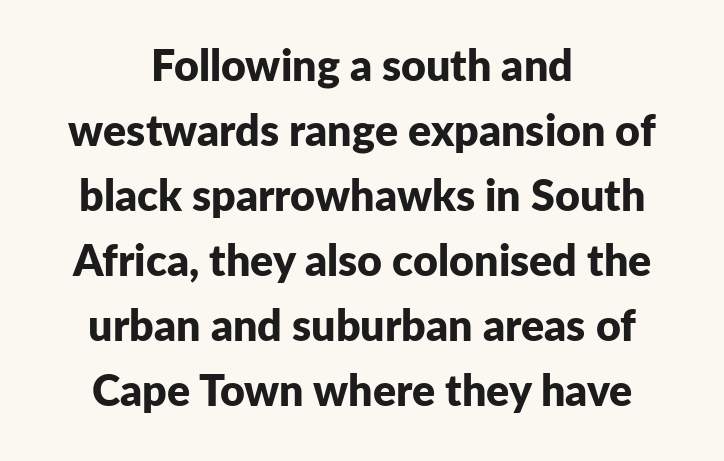
{"serif": "no", "italic": "no", "bold": "yes", "weight": "bold", "width": "normal", "stroke_contrast": "low", "x_height": "medium", "monospaced": "no", "underline": "no", "align": "center", "line_spacing": "normal", "line_spacing_ratio": 1.51, "letter_spacing": "normal", "letter_spacing_em": 0.0, "glyph_px": 43}
